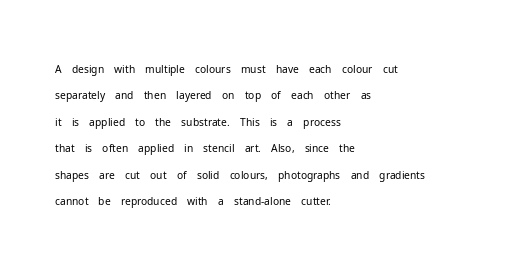
{"italic": "no", "bold": "no", "underline": "no", "align": "left", "line_spacing": "normal", "line_spacing_ratio": 1.26, "letter_spacing": "normal", "letter_spacing_em": 0.0, "glyph_px": 21}
